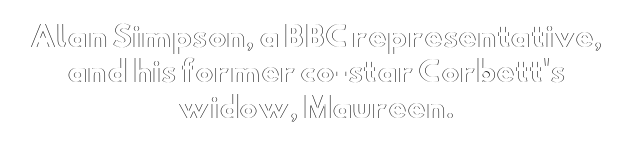
{"italic": "no", "width": "wide", "x_height": "small", "monospaced": "no", "underline": "no", "align": "center", "line_spacing": "normal", "line_spacing_ratio": 1.26, "letter_spacing": "normal", "letter_spacing_em": 0.0, "glyph_px": 28}
